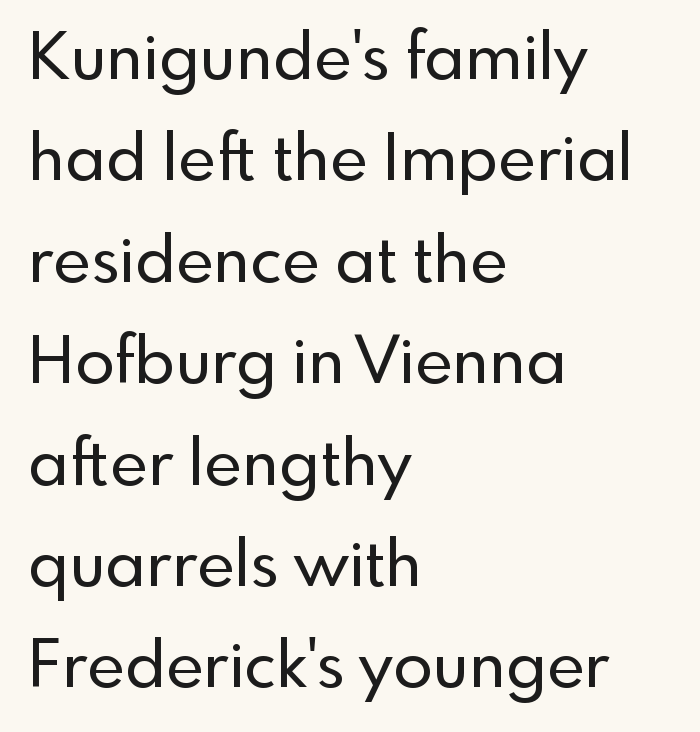
The image shows 65 px sans-serif type, upright; set left-aligned, normal line spacing (1.56x), normal letter spacing, not underlined; a small x-height.
